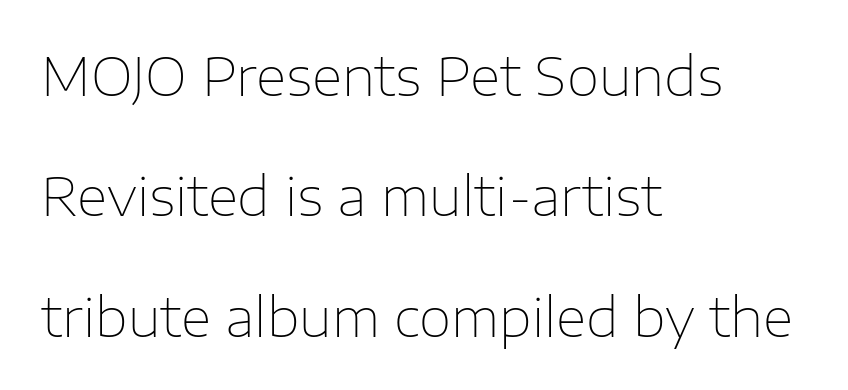
The image shows 53 px thin sans-serif type, upright; set left-aligned, loose line spacing (2.27x), normal letter spacing, not underlined; low stroke contrast and a medium x-height.
